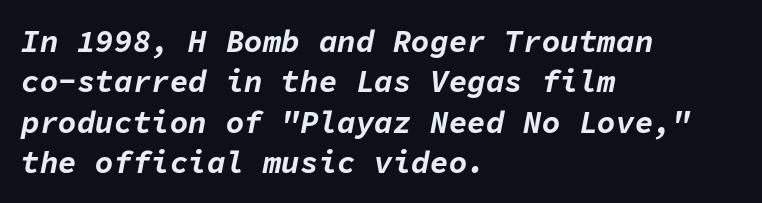
The image shows 31 px bold type, italic (leaning right), monospaced; set left-aligned, normal line spacing (1.3x), normal letter spacing, not underlined; low stroke contrast and a medium x-height.
